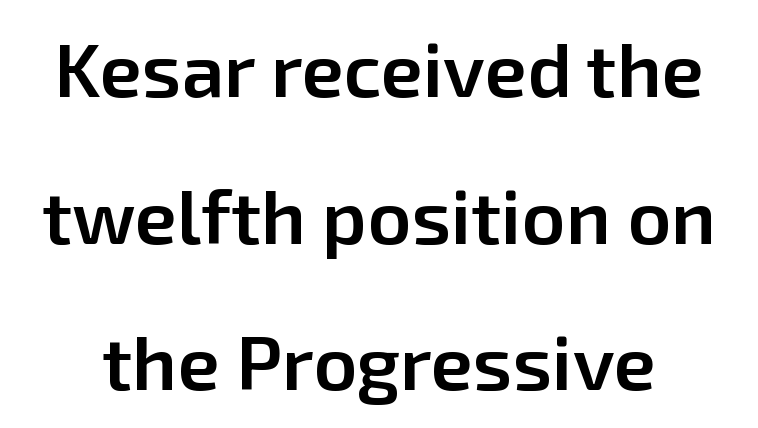
{"serif": "no", "italic": "no", "bold": "semi", "weight": "semibold", "width": "normal", "stroke_contrast": "low", "x_height": "medium", "monospaced": "no", "underline": "no", "line_spacing": "loose", "line_spacing_ratio": 1.93, "letter_spacing": "normal", "letter_spacing_em": 0.0, "glyph_px": 76}
